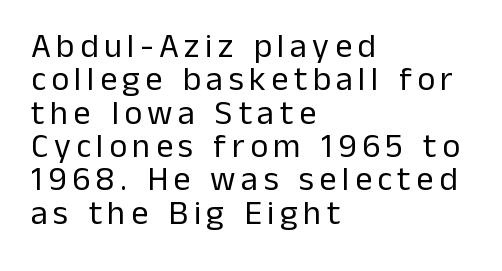
The image shows 34 px regular-weight sans-serif type, upright; set left-aligned, tight line spacing (0.98x), not underlined; low stroke contrast and a medium x-height.
